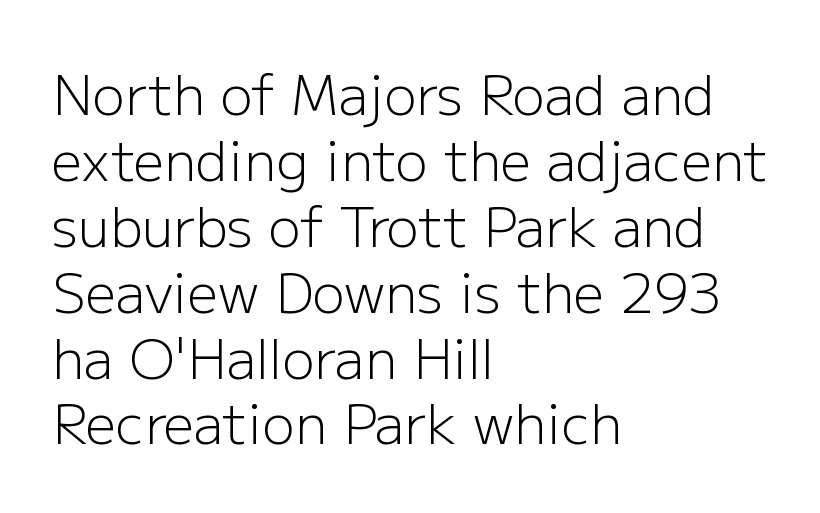
Q: Is the text bold? A: No.
Q: Is the text italic (slanted)? A: No, it is upright.
Q: Is the typeface a serif or a sans-serif typeface? A: Sans-serif.
Q: Is the text underlined? A: No.
Q: How is the paragraph aligned? A: Left-aligned.
Q: Is the spacing between letters normal or unusually wide? A: Normal.
Q: Width (condensed, normal, or wide)? A: Normal.
Q: Stroke contrast? A: Low.
Q: x-height? A: Medium.
Q: Monospaced? A: No.
